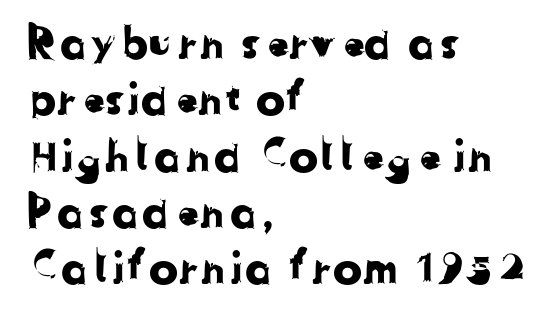
The tracking reads as untouched default to a designer's eye. Rule under the text: the space is simply empty. Regarding serifs, this sample does without them. The passage shown stacks its lines at a standard gap.
